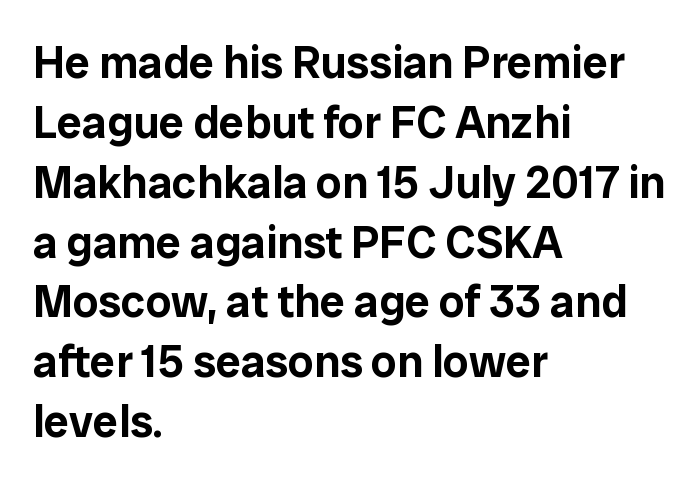
Alignment: flush left. The type family on display is of the sans-serif kind. A typesetter would call this leading conventional body-copy spacing. The letterforms sit shoulder to shoulder at normal distance. Nobody drew a line under any word here. Notice how the stems are strictly vertical — no italics here.
